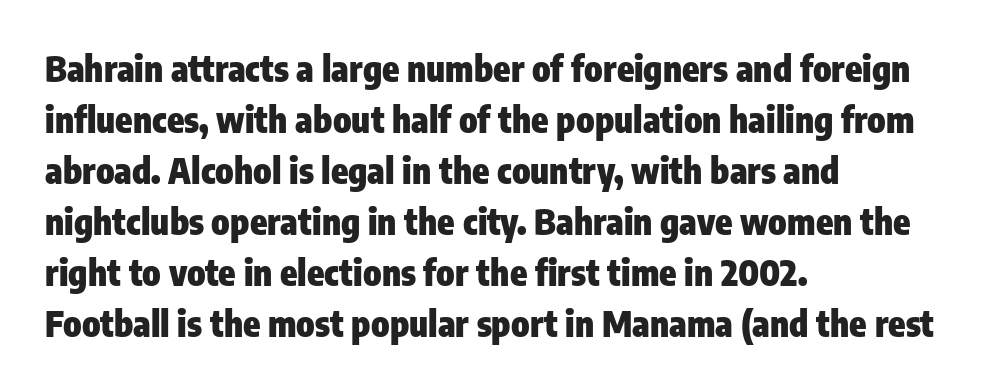
The text was rendered using a sans face with plain stroke endings. These lines are set flush left with a ragged right edge. These lines are rendered in a variable-pitch font. Look at the tracking — it's just the regular setting, nothing added.
